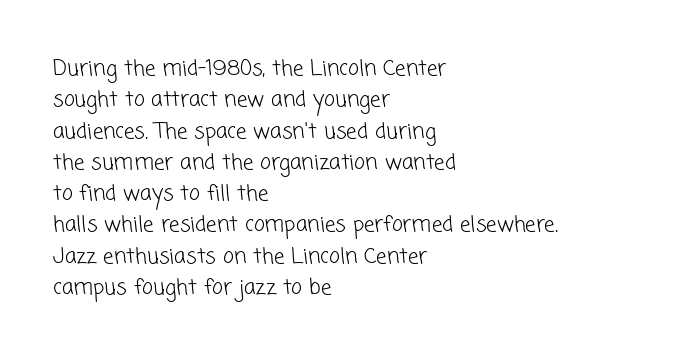
Q: Is the text bold? A: No.
Q: Is the text underlined? A: No.
Q: How is the paragraph aligned? A: Left-aligned.
Q: Is the spacing between letters normal or unusually wide? A: Normal.
Q: Is the spacing between lines tight, normal or loose? A: Normal.
